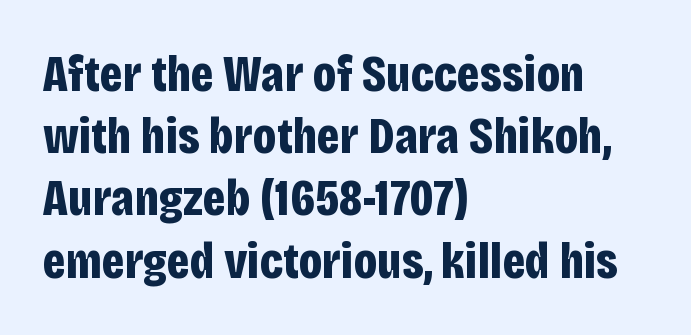
This rendering leaves character spacing at its baseline value. Letterform terminals end flat and unadorned throughout the passage. You could not count columns in this text — the font is proportionally spaced. Look at the stroke-to-counter ratio: heavy, a bold.
